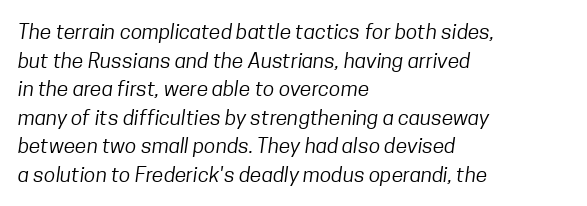
{"bold": "no", "underline": "no", "align": "left", "line_spacing": "normal", "line_spacing_ratio": 1.36, "letter_spacing": "normal", "letter_spacing_em": 0.0, "glyph_px": 21}
